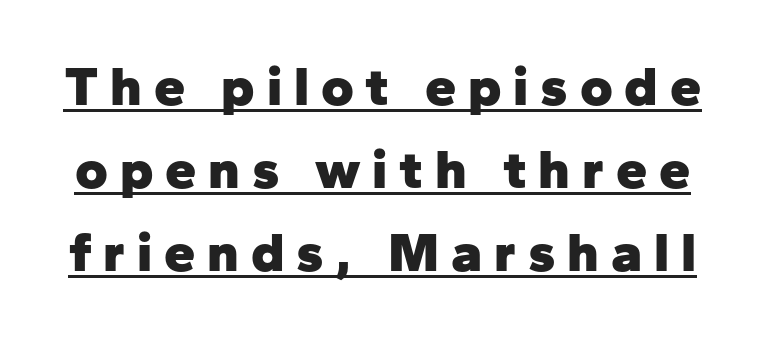
{"serif": "no", "italic": "no", "bold": "yes", "weight": "heavy", "width": "normal", "stroke_contrast": "low", "x_height": "medium", "monospaced": "no", "underline": "yes", "line_spacing": "normal", "line_spacing_ratio": 1.48, "letter_spacing": "wide", "letter_spacing_em": 0.21, "glyph_px": 56}
